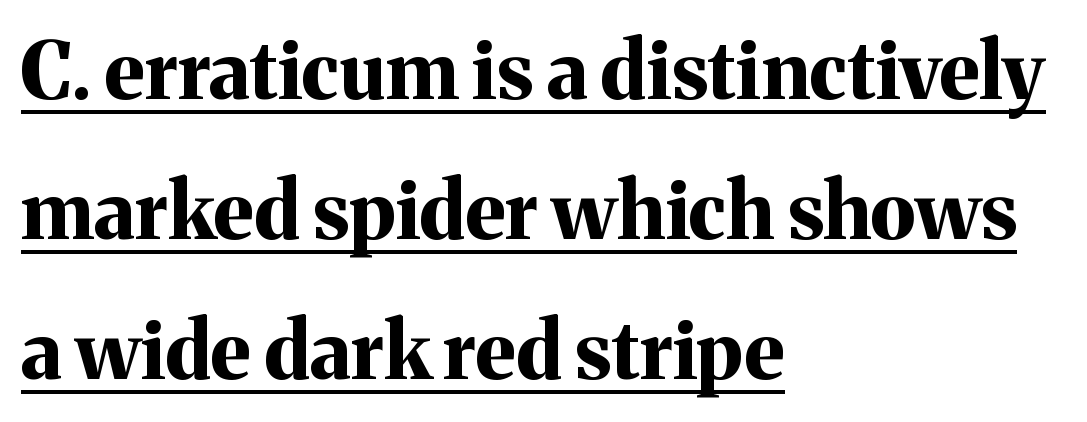
Q: Is the text bold? A: Yes.
Q: Is the text italic (slanted)? A: No, it is upright.
Q: Is the typeface a serif or a sans-serif typeface? A: Serif.
Q: Is the text underlined? A: Yes.
Q: How is the paragraph aligned? A: Left-aligned.
Q: Is the spacing between letters normal or unusually wide? A: Normal.
Q: Width (condensed, normal, or wide)? A: Normal.
Q: Stroke contrast? A: Medium.
Q: x-height? A: Medium.
Q: Monospaced? A: No.
